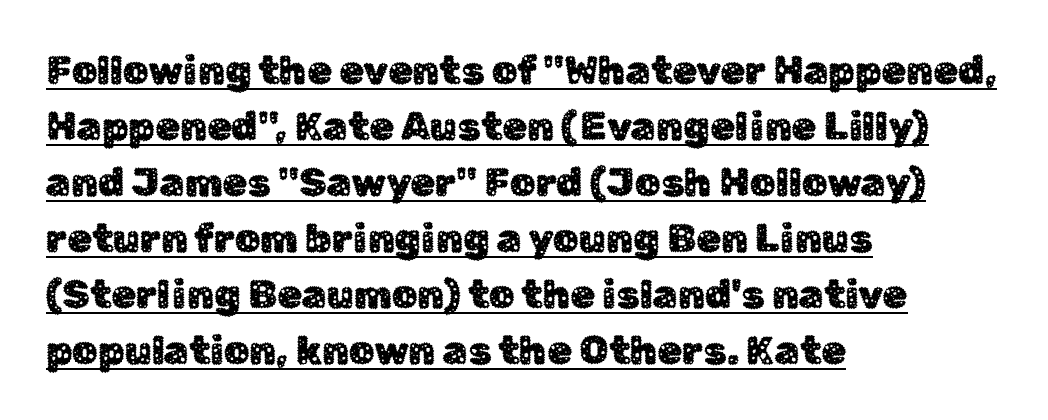
Q: Is the text italic (slanted)? A: No, it is upright.
Q: Is the typeface a serif or a sans-serif typeface? A: Sans-serif.
Q: Is the text underlined? A: Yes.
Q: How is the paragraph aligned? A: Left-aligned.
Q: Is the spacing between letters normal or unusually wide? A: Normal.
Q: Is the spacing between lines tight, normal or loose? A: Normal.
Q: Width (condensed, normal, or wide)? A: Normal.
Q: Stroke contrast? A: Low.
Q: x-height? A: Medium.
Q: Monospaced? A: No.
